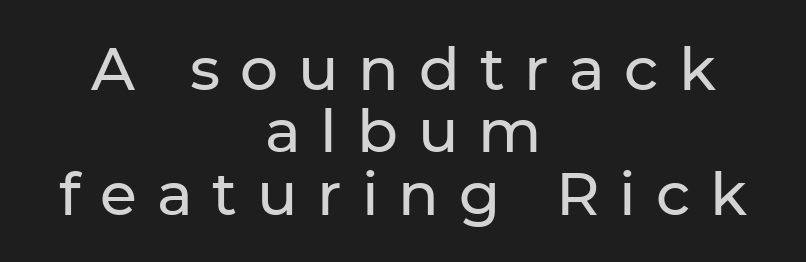
Nope, not italic — everything's standing straight. The letters advance in unequal steps, a hallmark of proportional type. The paragraph has two soft edges and a firm central axis. The strip under each line holds only bare page.
